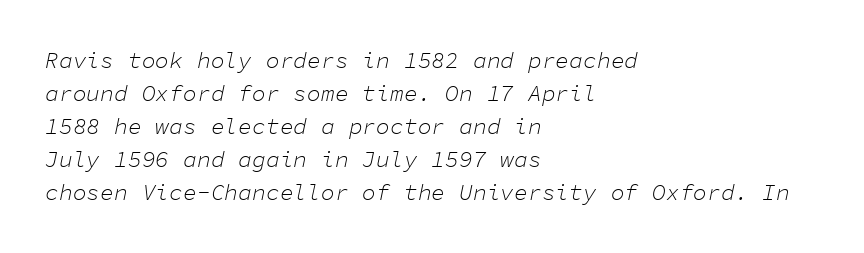
{"italic": "yes", "lean": "right", "slant_degrees": 11, "bold": "no", "underline": "no", "align": "left", "line_spacing": "normal", "line_spacing_ratio": 1.44, "letter_spacing": "normal", "letter_spacing_em": 0.0, "glyph_px": 23}
